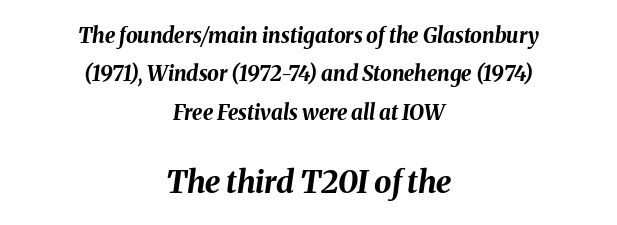
The text block is weighted toward neither margin, spreading evenly from the middle. The lettering tilts uniformly, giving the passage an italic look. Typographic density is high because the face is bold. The lower block of text is set noticeably larger than the block above it.
